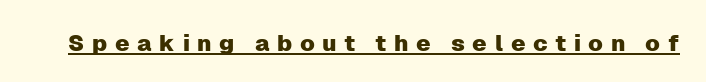
In terms of posture, this sample is upright. Someone cranked the tracking dial way up on this one. Underlining? Definitely there.
